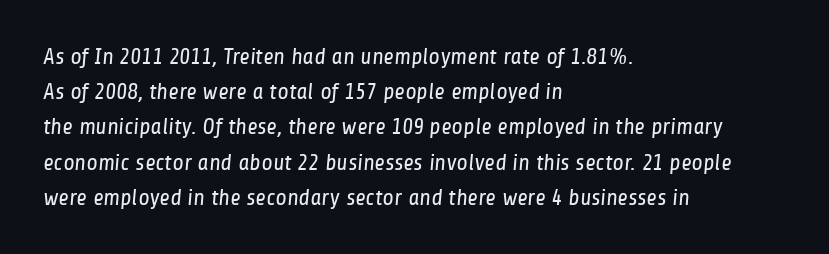
The string is rendered with underlining switched off. Each line starts at the same left margin while the right side varies. Quick note: interline space is typical. Stems and bowls with no extra thickness — not bold.
